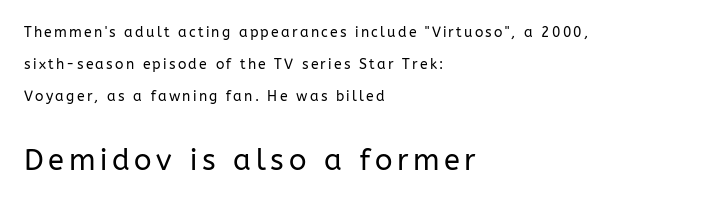
The image shows 29 px regular-weight sans-serif type, upright; set left-aligned, loose line spacing (2.27x), not underlined; the second (bottom) block is 2.07x larger; low stroke contrast and a medium x-height.
